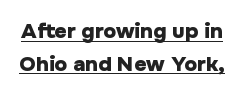
Q: Is the text bold? A: Yes.
Q: Is the text italic (slanted)? A: No, it is upright.
Q: Is the text underlined? A: Yes.
Q: Is the spacing between letters normal or unusually wide? A: Normal.
Q: Is the spacing between lines tight, normal or loose? A: Normal.
